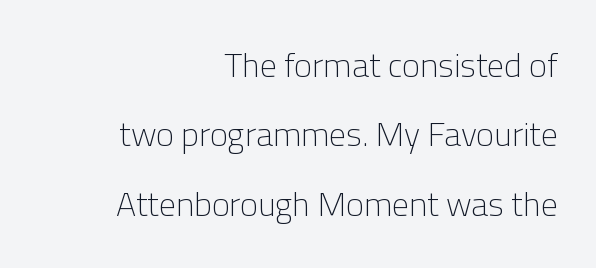
{"serif": "no", "italic": "no", "bold": "no", "weight": "light", "width": "normal", "stroke_contrast": "low", "x_height": "medium", "monospaced": "no", "underline": "no", "align": "right", "line_spacing": "loose", "line_spacing_ratio": 2.04, "letter_spacing": "normal", "letter_spacing_em": 0.0, "glyph_px": 34}
